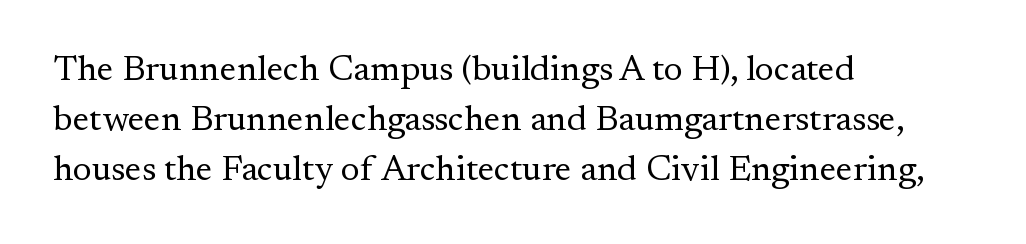
The image shows 36 px regular-weight serif type, upright; set left-aligned, normal line spacing (1.39x), normal letter spacing, not underlined; medium stroke contrast and a small x-height.
